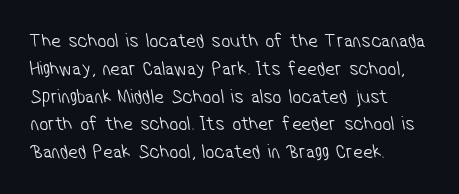
{"bold": "no", "underline": "no", "align": "left", "line_spacing": "normal", "line_spacing_ratio": 1.39, "letter_spacing": "normal", "letter_spacing_em": 0.0, "glyph_px": 20}
